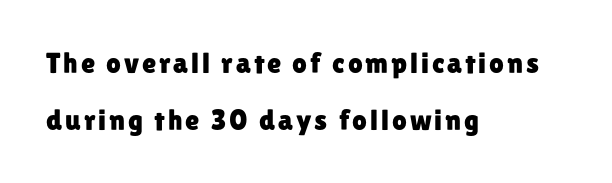
Q: Is the text italic (slanted)? A: No, it is upright.
Q: Is the typeface a serif or a sans-serif typeface? A: Sans-serif.
Q: Is the text underlined? A: No.
Q: How is the paragraph aligned? A: Left-aligned.
Q: Is the spacing between lines tight, normal or loose? A: Loose.
Q: Width (condensed, normal, or wide)? A: Normal.
Q: Stroke contrast? A: Low.
Q: x-height? A: Medium.
Q: Monospaced? A: No.
